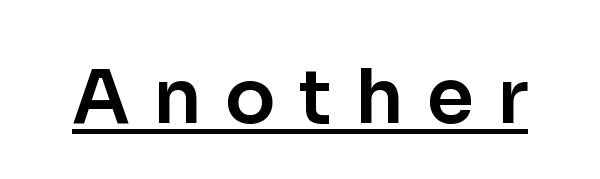
Beneath each row of characters lies a ruled line. Loose tracking; the words dissolve into strings of separated letters. The text was rendered using a sans face with plain stroke endings. You could not count columns in this text — the font is proportionally spaced.
